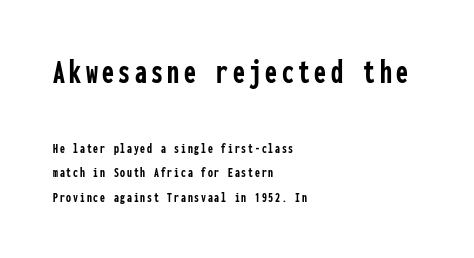
The image shows 34 px semibold, condensed sans-serif type, upright, monospaced; set left-aligned, line spacing 1.75x, not underlined; the first (top) block is 2.43x larger; low stroke contrast and a medium x-height.
